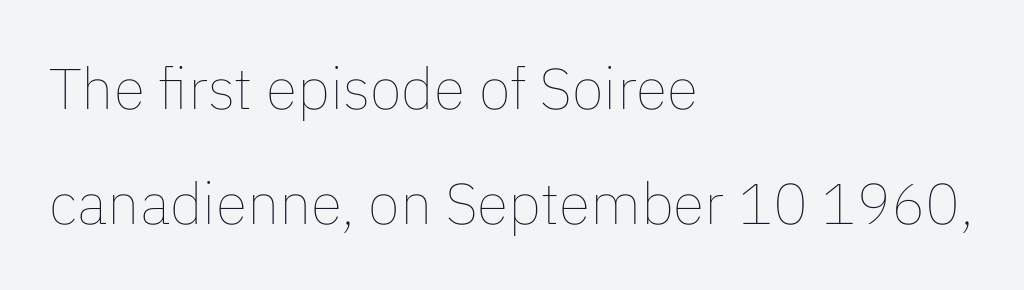
{"italic": "no", "bold": "no", "weight": "thin", "width": "normal", "stroke_contrast": "low", "x_height": "medium", "monospaced": "no", "underline": "no", "align": "left", "line_spacing": "loose", "line_spacing_ratio": 1.99, "letter_spacing": "normal", "letter_spacing_em": 0.0, "glyph_px": 58}
